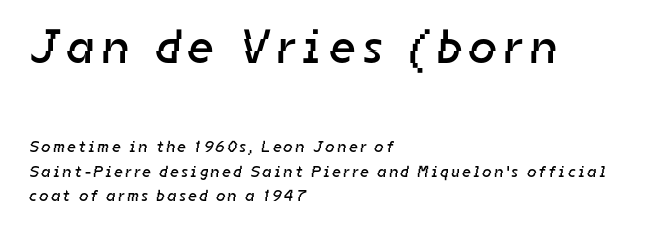
{"serif": "no", "bold": "no", "weight": "regular", "width": "normal", "stroke_contrast": "low", "x_height": "medium", "monospaced": "no", "underline": "no", "align": "left", "line_spacing": "normal", "line_spacing_ratio": 1.52, "larger_block": "first", "size_ratio": 3.0, "glyph_px": 48}
